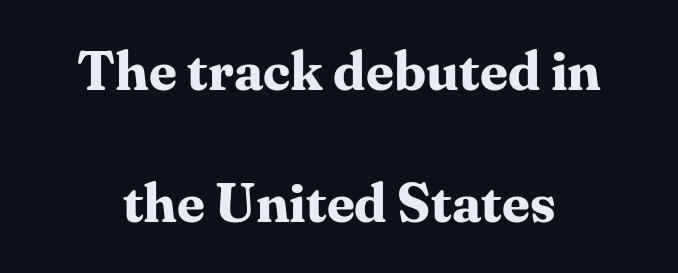
Q: Is the text bold? A: Yes.
Q: Is the text italic (slanted)? A: No, it is upright.
Q: Is the typeface a serif or a sans-serif typeface? A: Serif.
Q: Is the text underlined? A: No.
Q: Is the spacing between letters normal or unusually wide? A: Normal.
Q: Is the spacing between lines tight, normal or loose? A: Loose.
Q: Width (condensed, normal, or wide)? A: Normal.
Q: Stroke contrast? A: Medium.
Q: x-height? A: Medium.
Q: Monospaced? A: No.
